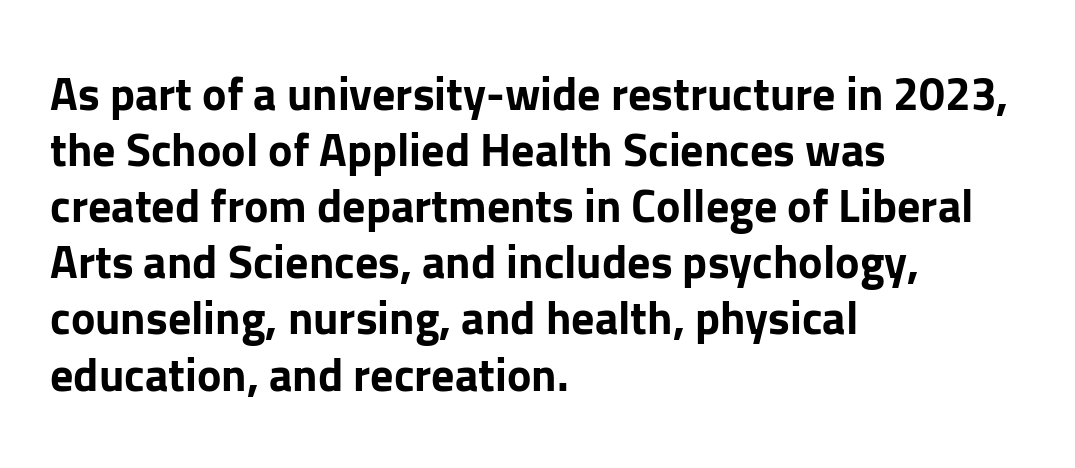
The image shows 46 px bold sans-serif type, upright; set left-aligned, line spacing 1.22x, normal letter spacing, not underlined; low stroke contrast and a medium x-height.
